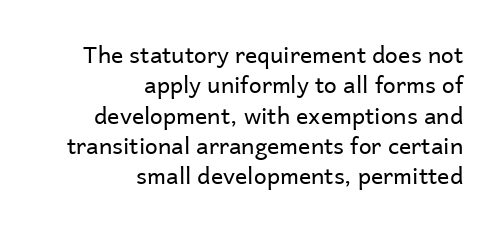
Q: Is the text bold? A: No.
Q: Is the text italic (slanted)? A: No, it is upright.
Q: Is the text underlined? A: No.
Q: How is the paragraph aligned? A: Right-aligned.
Q: Is the spacing between letters normal or unusually wide? A: Normal.
Q: Is the spacing between lines tight, normal or loose? A: Normal.
